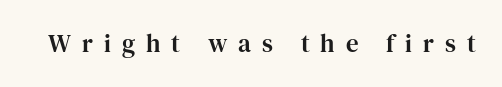
{"italic": "no", "underline": "no", "letter_spacing": "wide", "letter_spacing_em": 0.44, "glyph_px": 25}
